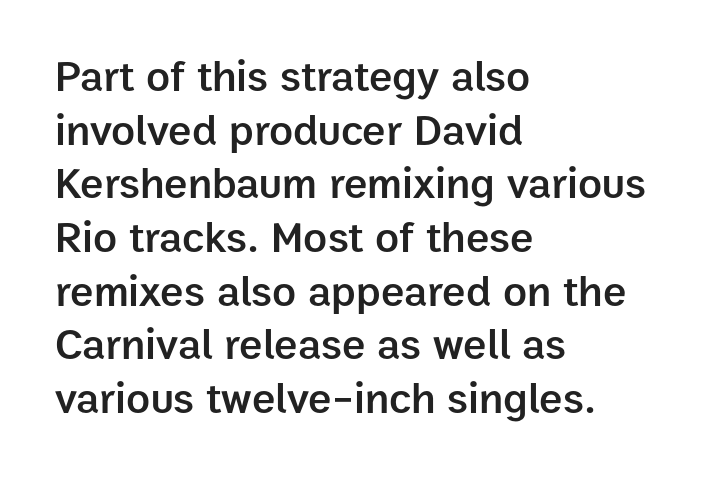
Q: Is the text bold? A: Semi-bold.
Q: Is the text italic (slanted)? A: No, it is upright.
Q: Is the typeface a serif or a sans-serif typeface? A: Sans-serif.
Q: Is the text underlined? A: No.
Q: How is the paragraph aligned? A: Left-aligned.
Q: Is the spacing between letters normal or unusually wide? A: Normal.
Q: Width (condensed, normal, or wide)? A: Normal.
Q: Stroke contrast? A: Low.
Q: x-height? A: Medium.
Q: Monospaced? A: No.
